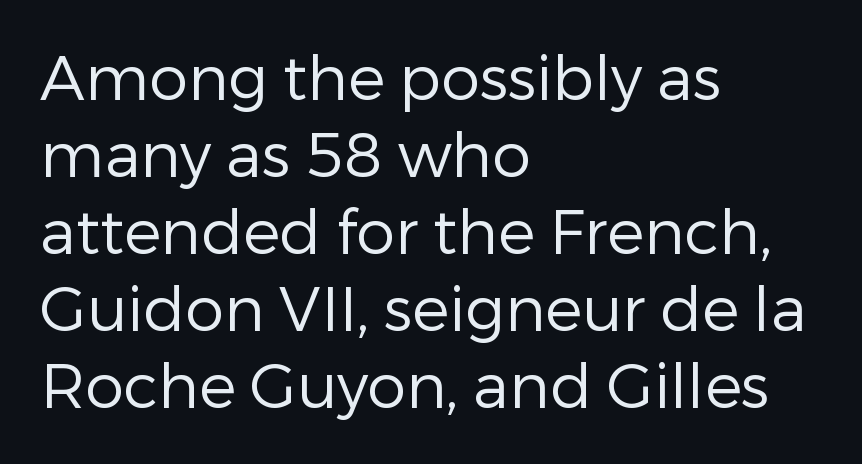
The image shows 62 px regular-weight sans-serif type, upright; set left-aligned, line spacing 1.24x, normal letter spacing, not underlined; low stroke contrast and a medium x-height.
